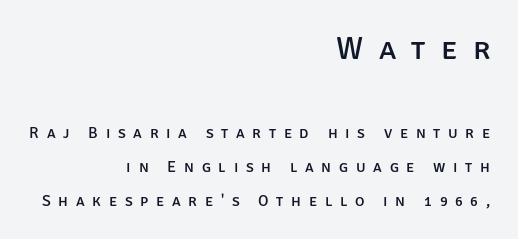
Q: Is the text italic (slanted)? A: No, it is upright.
Q: Is the typeface a serif or a sans-serif typeface? A: Sans-serif.
Q: Is the text underlined? A: No.
Q: How is the paragraph aligned? A: Right-aligned.
Q: Is the spacing between letters normal or unusually wide? A: Unusually wide.
Q: Is the spacing between lines tight, normal or loose? A: Loose.
Q: Which block of text is set in a larger size, the first (top) or the second (bottom)? A: The first (top) one.
Q: Width (condensed, normal, or wide)? A: Normal.
Q: Stroke contrast? A: Low.
Q: x-height? A: Large.
Q: Monospaced? A: No.
